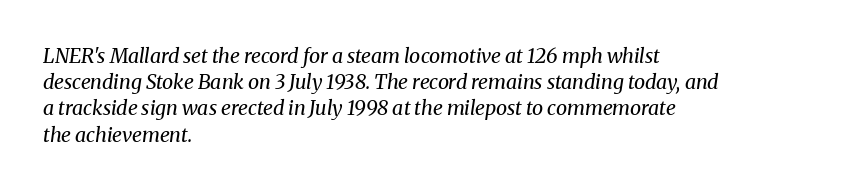
Q: Is the text bold? A: No.
Q: Is the text italic (slanted)? A: Yes, it leans right by about 8 degrees.
Q: Is the text underlined? A: No.
Q: How is the paragraph aligned? A: Left-aligned.
Q: Is the spacing between letters normal or unusually wide? A: Normal.
Q: Is the spacing between lines tight, normal or loose? A: Normal.
